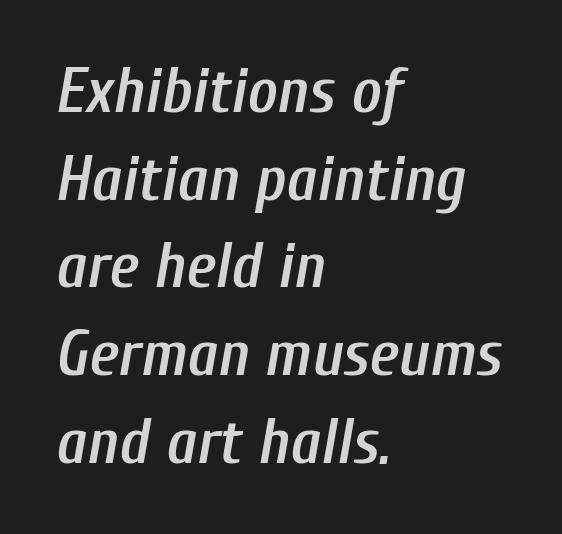
The image shows 64 px semibold, condensed type, italic (leaning right); set left-aligned, normal line spacing (1.37x), normal letter spacing, not underlined; low stroke contrast and a medium x-height.
